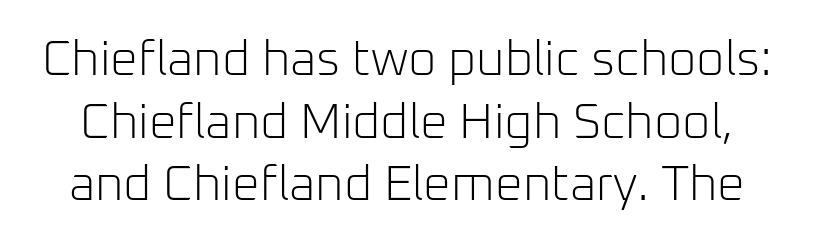
Q: Is the text bold? A: No.
Q: Is the text italic (slanted)? A: No, it is upright.
Q: Is the typeface a serif or a sans-serif typeface? A: Sans-serif.
Q: Is the text underlined? A: No.
Q: Is the spacing between letters normal or unusually wide? A: Normal.
Q: Is the spacing between lines tight, normal or loose? A: Normal.
Q: Width (condensed, normal, or wide)? A: Normal.
Q: Stroke contrast? A: Low.
Q: x-height? A: Medium.
Q: Monospaced? A: No.
